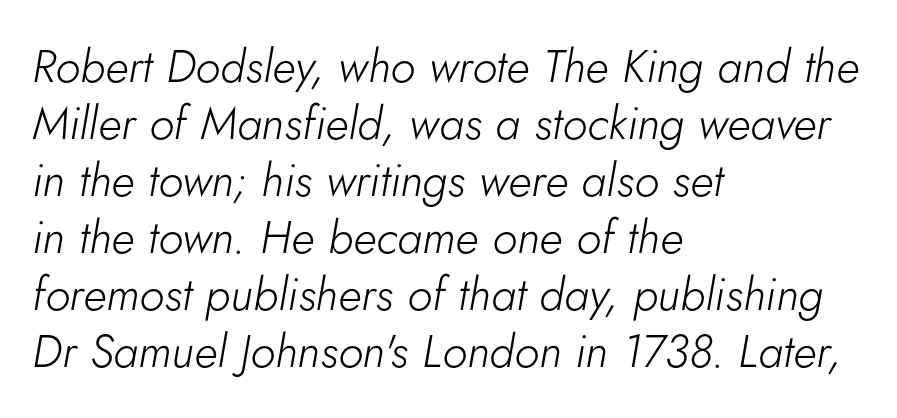
The image shows 46 px light type, italic (leaning right); set left-aligned, line spacing 1.24x, normal letter spacing, not underlined; low stroke contrast and a small x-height.
